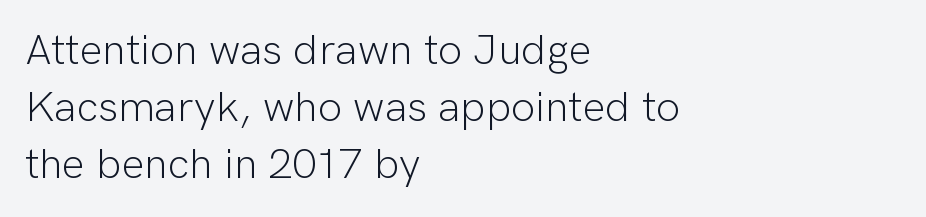
The image shows 43 px light sans-serif type, upright; set left-aligned, normal line spacing (1.33x), normal letter spacing, not underlined; low stroke contrast and a medium x-height.
